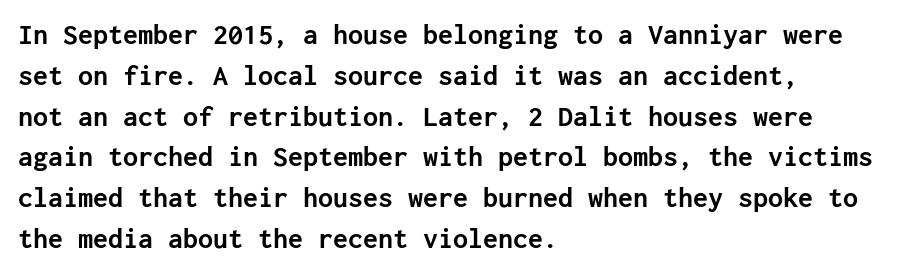
Compared with a centered layout, this one pins lines to the left instead. Letterform terminals end flat and unadorned throughout the passage. The font's upright variant was chosen for this text. Each row of text sits above clean, open space.
